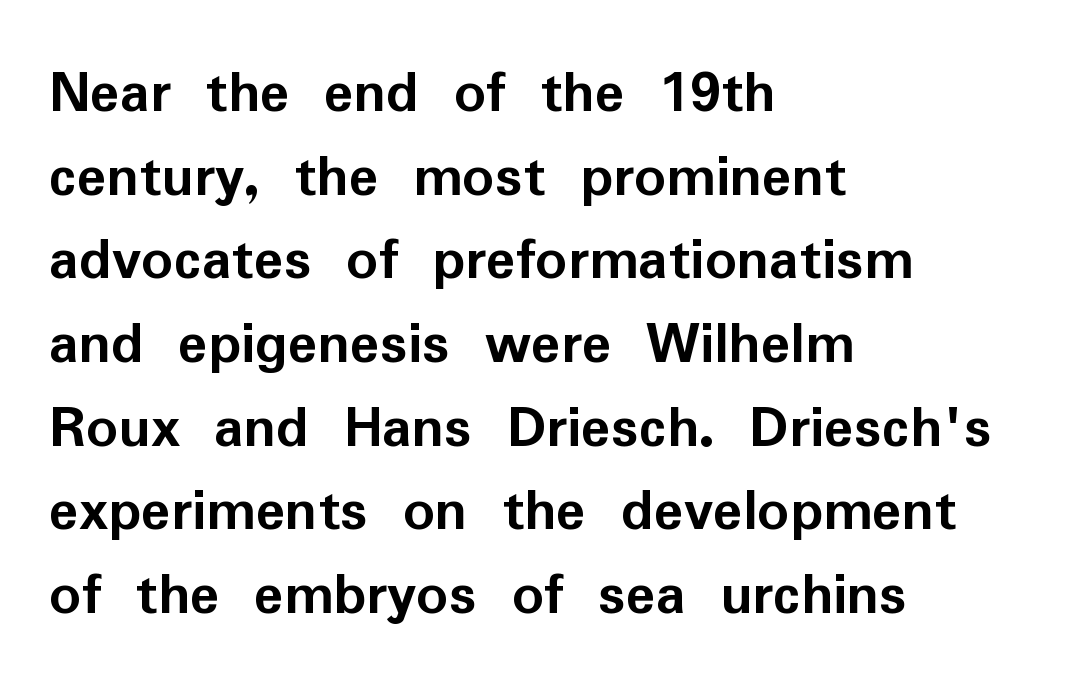
Descenders are the only things crossing below the line. This sample uses plain, unmodified letter spacing. Is there any slant? The stems are plumb. Heft: maximum for text — a bold.
